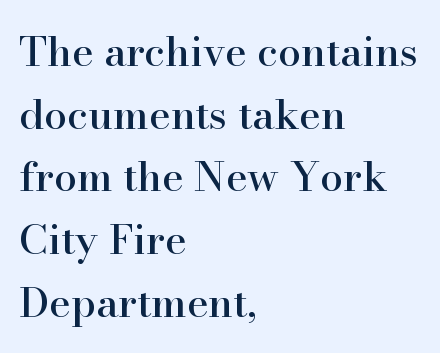
Quick note: interline space is typical. These lines were composed using upright roman letters. The paragraph has a hard left edge and a soft right edge. The rendering uses natural spacing where letterforms have individual widths. The gaps between neighbouring characters are ordinary and unremarkable.
